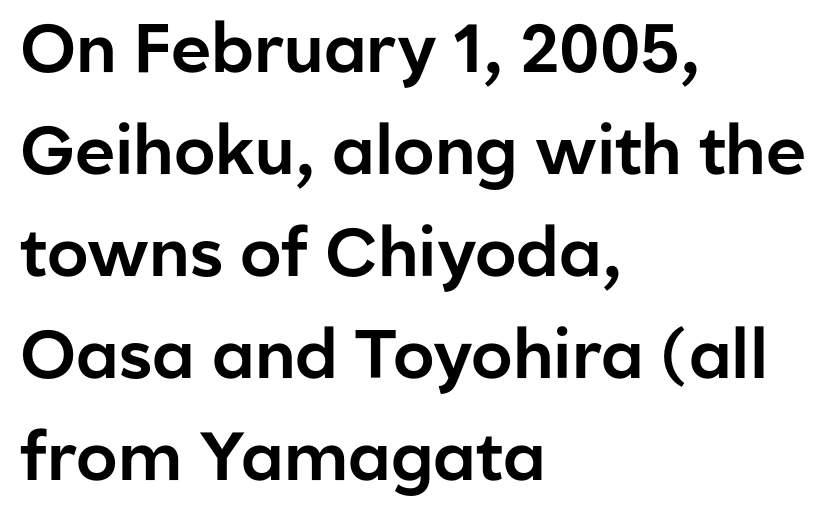
Q: Is the text italic (slanted)? A: No, it is upright.
Q: Is the typeface a serif or a sans-serif typeface? A: Sans-serif.
Q: Is the text underlined? A: No.
Q: How is the paragraph aligned? A: Left-aligned.
Q: Is the spacing between letters normal or unusually wide? A: Normal.
Q: Is the spacing between lines tight, normal or loose? A: Normal.
Q: Width (condensed, normal, or wide)? A: Normal.
Q: Stroke contrast? A: Low.
Q: x-height? A: Medium.
Q: Monospaced? A: No.
